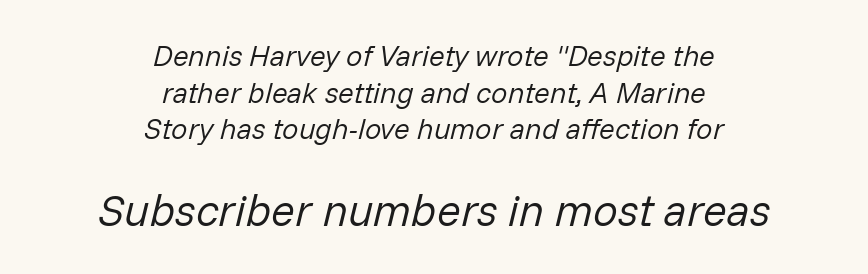
The image shows 44 px regular-weight type, italic (leaning right); set centered, normal line spacing (1.26x), normal letter spacing, not underlined; the second (bottom) block is 1.52x larger; low stroke contrast and a medium x-height.
